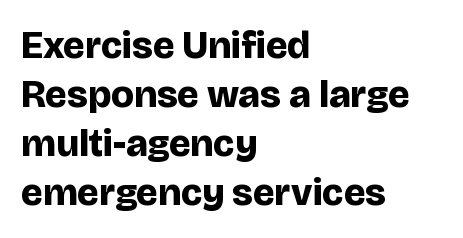
{"serif": "no", "italic": "no", "bold": "yes", "weight": "bold", "width": "normal", "stroke_contrast": "low", "x_height": "large", "monospaced": "no", "underline": "no", "align": "left", "line_spacing": "normal", "line_spacing_ratio": 1.26, "letter_spacing": "normal", "letter_spacing_em": 0.0, "glyph_px": 39}
